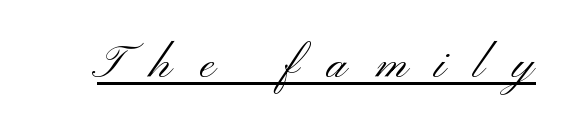
Each stroke keeps to a modest, everyday thickness or less. The typeface chosen for these lines omits serifs. Think of a printed novel: that variable character pitch is what you see here. A rule runs beneath these lines of type. Each word looks stretched out because of the extra space between its letters.
